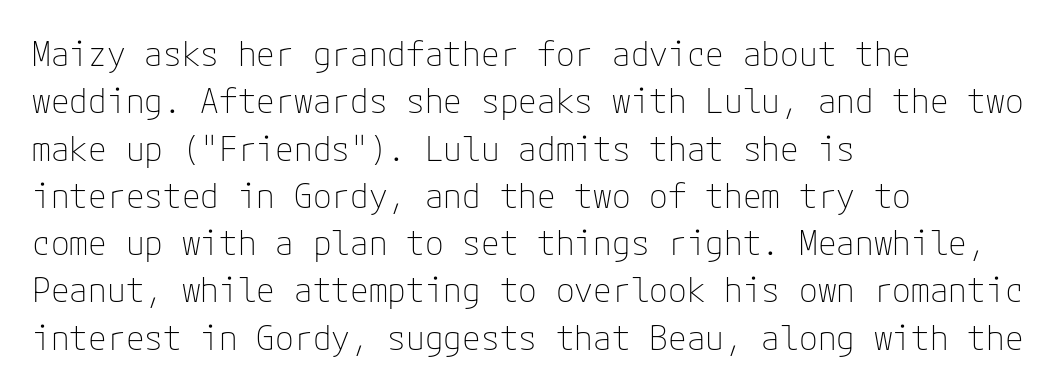
The image shows 34 px thin sans-serif type, upright; set left-aligned, normal line spacing (1.39x), normal letter spacing, not underlined; low stroke contrast and a medium x-height.
